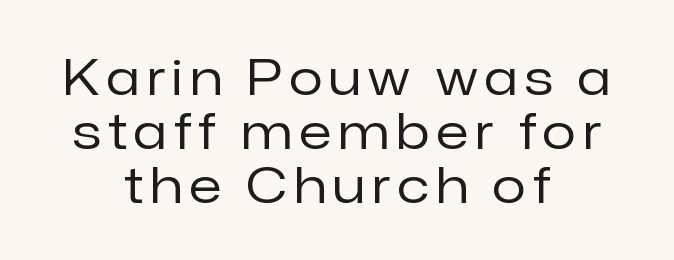
Q: Is the text bold? A: No.
Q: Is the text italic (slanted)? A: No, it is upright.
Q: Is the typeface a serif or a sans-serif typeface? A: Sans-serif.
Q: Is the text underlined? A: No.
Q: How is the paragraph aligned? A: Centered.
Q: Is the spacing between lines tight, normal or loose? A: Tight.
Q: Width (condensed, normal, or wide)? A: Normal.
Q: Stroke contrast? A: Low.
Q: x-height? A: Medium.
Q: Monospaced? A: No.
